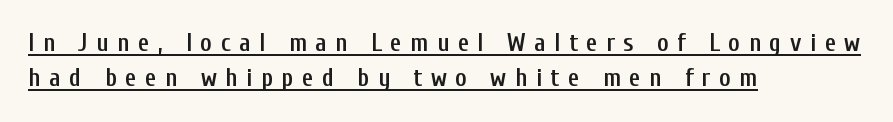
{"italic": "no", "bold": "semi", "underline": "yes", "align": "left", "line_spacing": "normal", "line_spacing_ratio": 1.41, "letter_spacing": "wide", "letter_spacing_em": 0.34, "glyph_px": 25}
